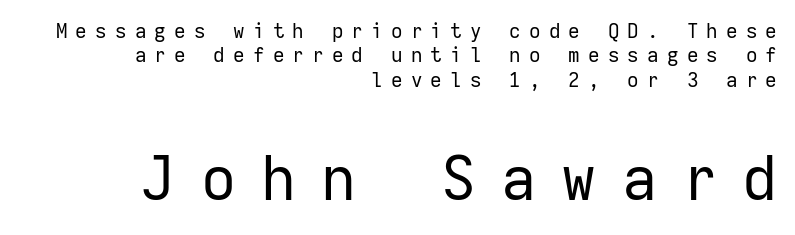
Q: Is the text bold? A: No.
Q: Is the text italic (slanted)? A: No, it is upright.
Q: Is the typeface a serif or a sans-serif typeface? A: Sans-serif.
Q: Is the text underlined? A: No.
Q: How is the paragraph aligned? A: Right-aligned.
Q: Is the spacing between letters normal or unusually wide? A: Unusually wide.
Q: Which block of text is set in a larger size, the first (top) or the second (bottom)? A: The second (bottom) one.
Q: Width (condensed, normal, or wide)? A: Normal.
Q: Stroke contrast? A: Low.
Q: x-height? A: Medium.
Q: Monospaced? A: Yes.
